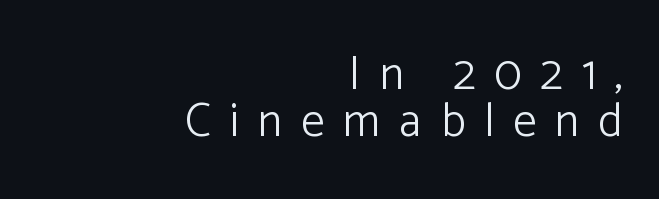
The image shows 47 px light sans-serif type, upright; set right-aligned, tight line spacing (0.99x), unusually wide letter spacing (+0.4 em), not underlined; low stroke contrast and a medium x-height.
